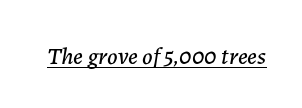
{"italic": "yes", "lean": "right", "slant_degrees": 7, "underline": "yes", "letter_spacing": "normal", "letter_spacing_em": 0.0, "glyph_px": 24}
